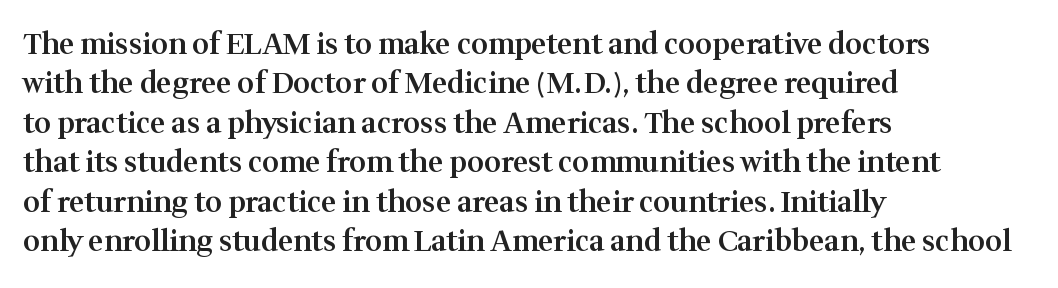
The image shows 29 px semibold serif type, upright; set left-aligned, normal line spacing (1.36x), normal letter spacing, not underlined; medium stroke contrast and a medium x-height.
